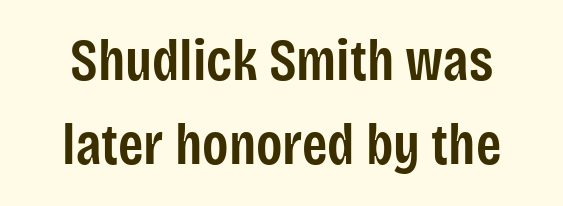
Q: Is the text bold? A: Semi-bold.
Q: Is the text italic (slanted)? A: No, it is upright.
Q: Is the typeface a serif or a sans-serif typeface? A: Sans-serif.
Q: Is the text underlined? A: No.
Q: Is the spacing between letters normal or unusually wide? A: Normal.
Q: Is the spacing between lines tight, normal or loose? A: Normal.
Q: Width (condensed, normal, or wide)? A: Condensed.
Q: Stroke contrast? A: Low.
Q: x-height? A: Large.
Q: Monospaced? A: No.
